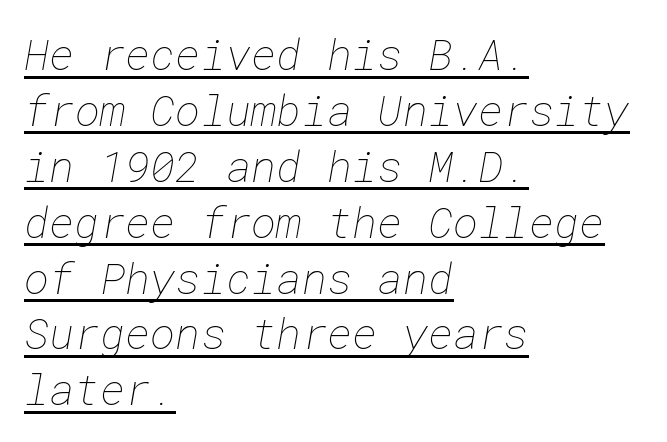
{"bold": "no", "weight": "thin", "width": "normal", "stroke_contrast": "low", "x_height": "medium", "underline": "yes", "align": "left", "line_spacing": "normal", "line_spacing_ratio": 1.3, "letter_spacing": "normal", "letter_spacing_em": 0.0, "glyph_px": 43}
